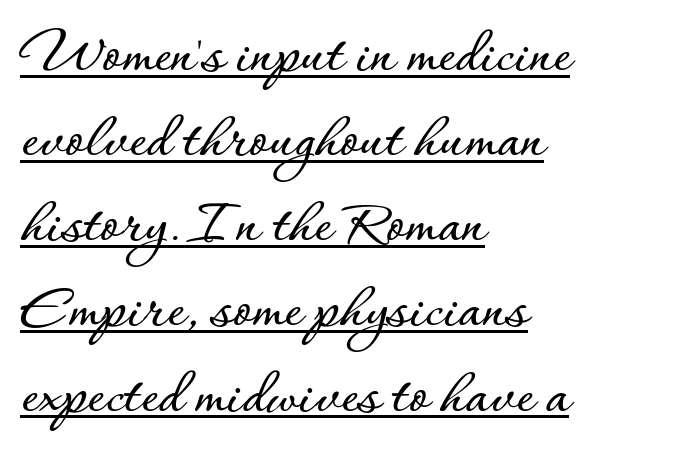
Q: Is the text italic (slanted)? A: Yes.
Q: Is the text underlined? A: Yes.
Q: How is the paragraph aligned? A: Left-aligned.
Q: Is the spacing between letters normal or unusually wide? A: Normal.
Q: Is the spacing between lines tight, normal or loose? A: Normal.
Q: Width (condensed, normal, or wide)? A: Normal.
Q: Stroke contrast? A: Low.
Q: x-height? A: Small.
Q: Monospaced? A: No.
